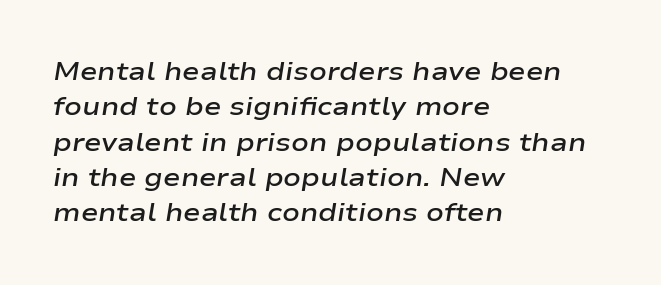
Q: Is the text bold? A: Semi-bold.
Q: Is the text italic (slanted)? A: Yes, it leans right by about 9 degrees.
Q: Is the text underlined? A: No.
Q: How is the paragraph aligned? A: Left-aligned.
Q: Is the spacing between letters normal or unusually wide? A: Normal.
Q: Is the spacing between lines tight, normal or loose? A: Normal.
